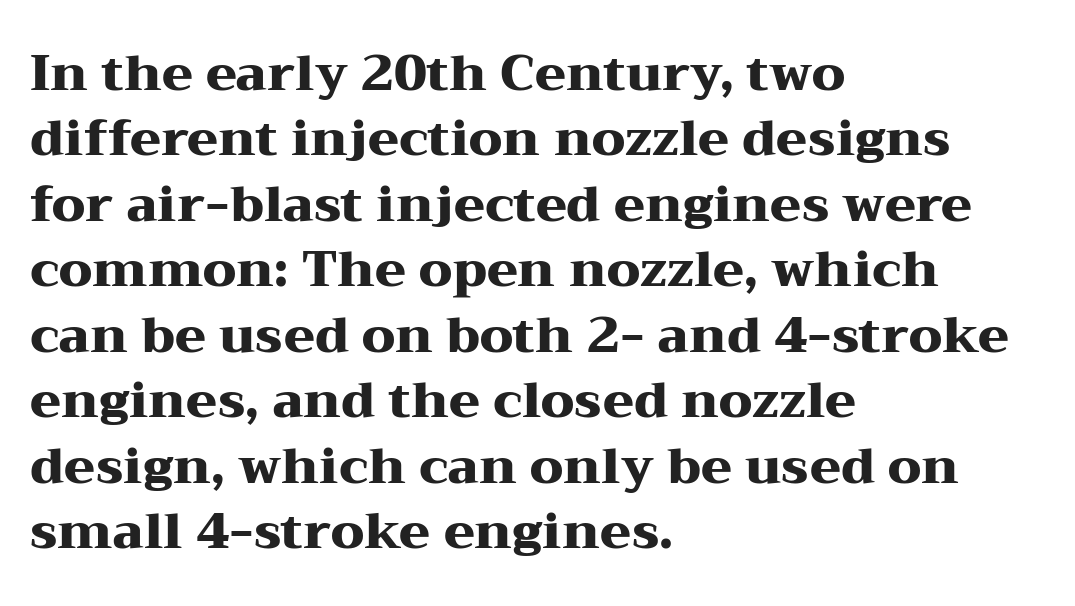
Summary of vertical rhythm: regular, with standard interline spacing. Characters remain perfectly vertical along every line. Check under the words: just untouched page. This sample has the flowing, uneven cadence of proportional lettering. A serif font was chosen for this passage.
